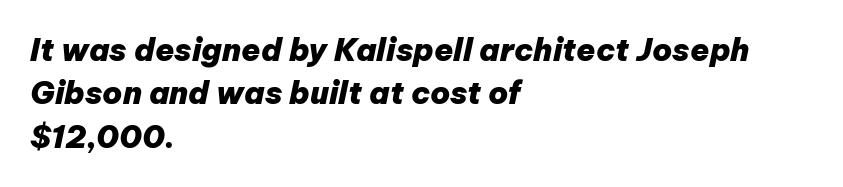
Q: Is the text bold? A: Yes.
Q: Is the text italic (slanted)? A: Yes, it leans right by about 12 degrees.
Q: Is the text underlined? A: No.
Q: How is the paragraph aligned? A: Left-aligned.
Q: Is the spacing between letters normal or unusually wide? A: Normal.
Q: Is the spacing between lines tight, normal or loose? A: Normal.
Q: Width (condensed, normal, or wide)? A: Normal.
Q: Stroke contrast? A: Low.
Q: x-height? A: Medium.
Q: Monospaced? A: No.
